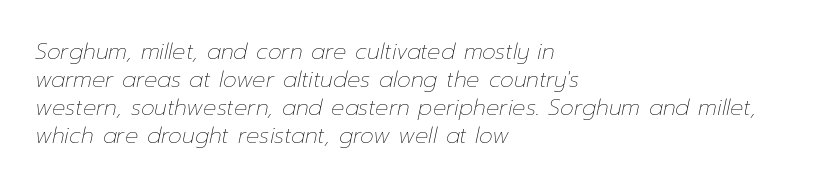
The image shows 22 px text type, italic (leaning right); set left-aligned, normal line spacing (1.28x), normal letter spacing, not underlined.
